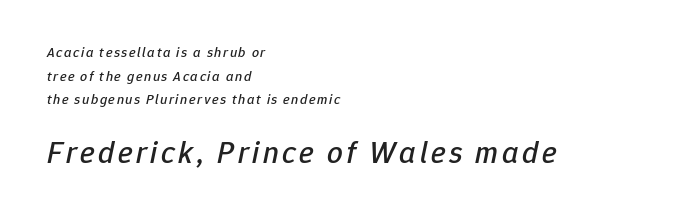
{"italic": "yes", "lean": "right", "slant_degrees": 12, "width": "normal", "stroke_contrast": "low", "x_height": "medium", "monospaced": "no", "underline": "no", "align": "left", "line_spacing": "normal", "line_spacing_ratio": 1.68, "larger_block": "second", "size_ratio": 2.21, "glyph_px": 31}
